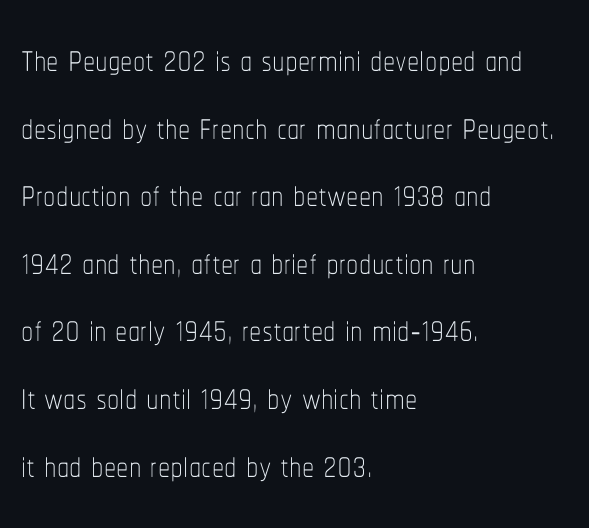
Q: Is the text bold? A: No.
Q: Is the text italic (slanted)? A: No, it is upright.
Q: Is the text underlined? A: No.
Q: How is the paragraph aligned? A: Left-aligned.
Q: Is the spacing between letters normal or unusually wide? A: Normal.
Q: Is the spacing between lines tight, normal or loose? A: Normal.
Q: Width (condensed, normal, or wide)? A: Condensed.
Q: Stroke contrast? A: Low.
Q: x-height? A: Medium.
Q: Monospaced? A: No.
